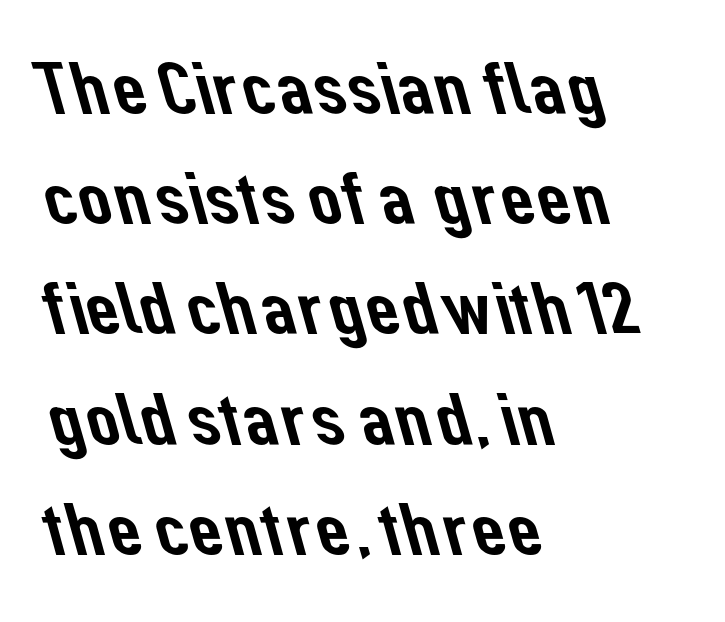
Q: Is the typeface a serif or a sans-serif typeface? A: Sans-serif.
Q: Is the text underlined? A: No.
Q: How is the paragraph aligned? A: Left-aligned.
Q: Is the spacing between letters normal or unusually wide? A: Normal.
Q: Is the spacing between lines tight, normal or loose? A: Normal.
Q: Width (condensed, normal, or wide)? A: Normal.
Q: Stroke contrast? A: Low.
Q: x-height? A: Medium.
Q: Monospaced? A: No.
